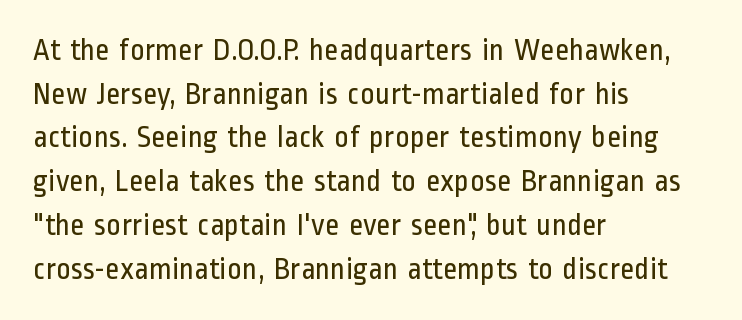
Check under the words: just untouched page. Students, observe: this is what conventionally led text looks like. The rendering keeps characters at their native spacing. Italic: no, the glyphs are upright roman.
